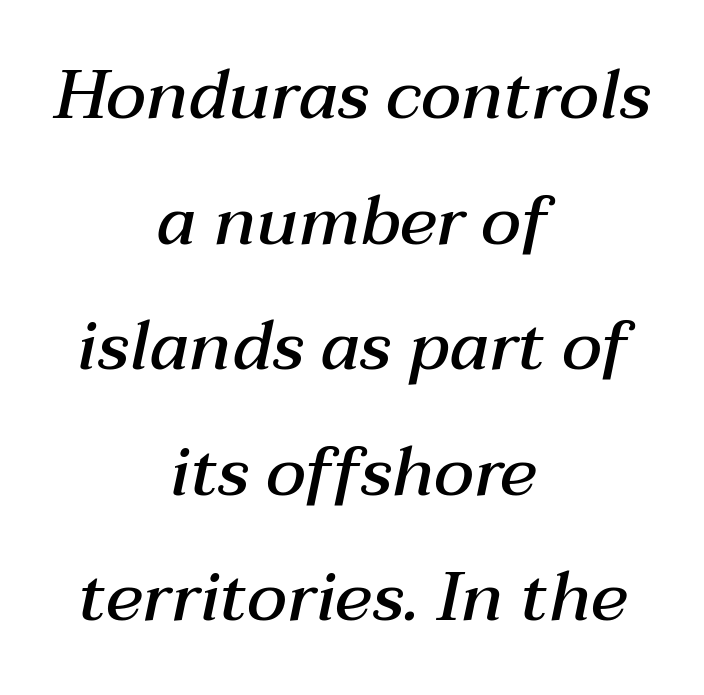
The image shows 69 px semibold type, italic (leaning right); set centered, line spacing 1.82x, normal letter spacing, not underlined; medium stroke contrast and a medium x-height.
